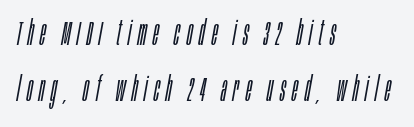
The image shows 35 px light, condensed type, italic (leaning right); set left-aligned, normal line spacing (1.59x), not underlined; low stroke contrast and a large x-height.
